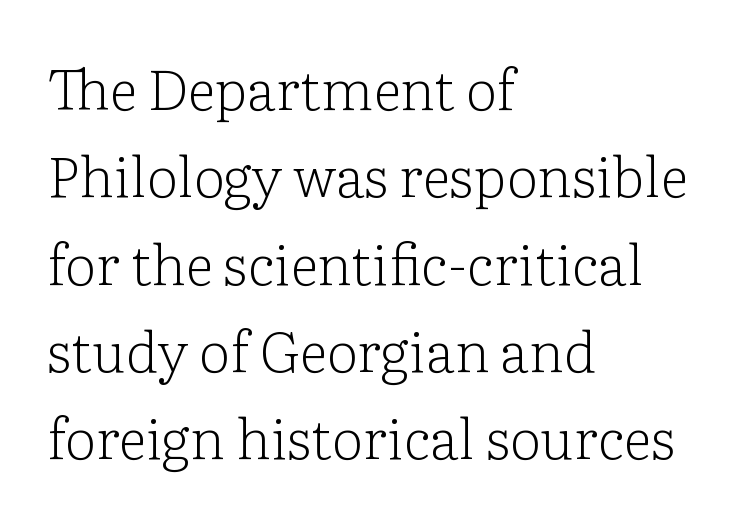
{"serif": "yes", "italic": "no", "bold": "no", "weight": "light", "width": "normal", "stroke_contrast": "low", "x_height": "medium", "monospaced": "no", "underline": "no", "align": "left", "line_spacing": "normal", "line_spacing_ratio": 1.56, "letter_spacing": "normal", "letter_spacing_em": 0.0, "glyph_px": 56}
